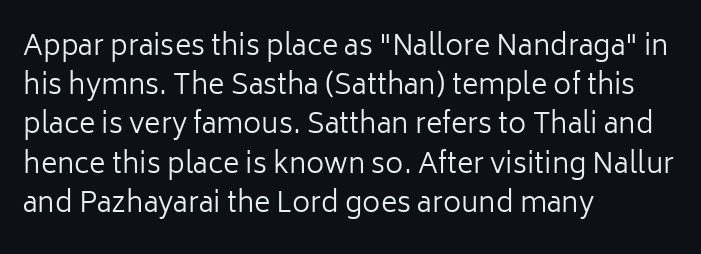
Vertically, the passage feels balanced, rows spaced as you'd expect. You can tell it's not italic because the verticals are truly vertical. This is sans-serif lettering, the kind often seen on screens and signage. Descenders are the only things crossing below the line.
